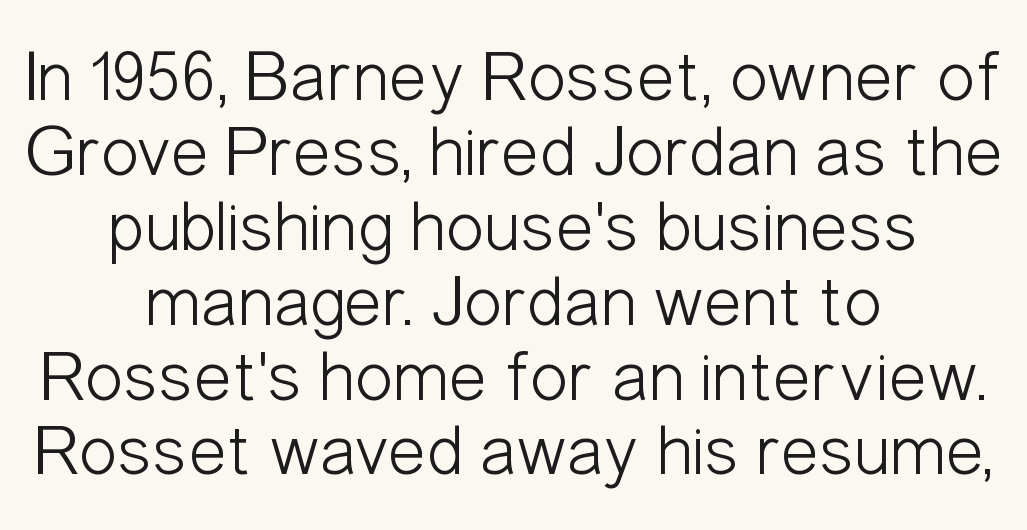
The image shows 72 px light, condensed sans-serif type, upright; set centered, tight line spacing (1.04x), normal letter spacing, not underlined; low stroke contrast and a medium x-height.
